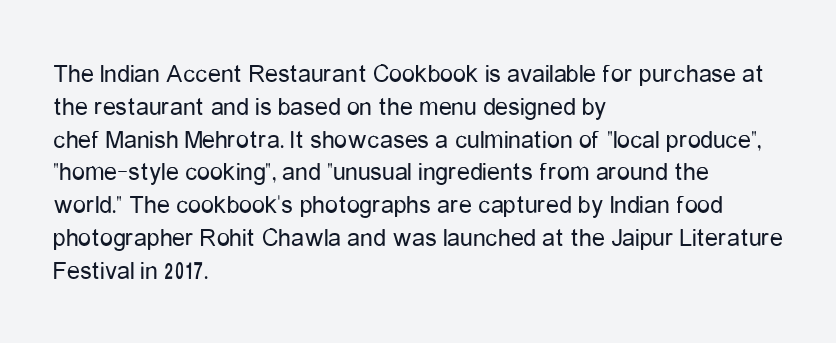
Q: Is the text bold? A: No.
Q: Is the text italic (slanted)? A: No, it is upright.
Q: Is the text underlined? A: No.
Q: How is the paragraph aligned? A: Left-aligned.
Q: Is the spacing between letters normal or unusually wide? A: Normal.
Q: Is the spacing between lines tight, normal or loose? A: Normal.
